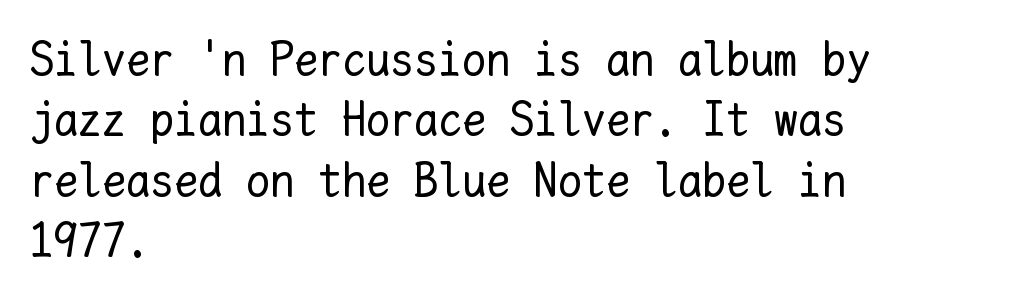
{"italic": "no", "bold": "no", "weight": "regular", "width": "normal", "stroke_contrast": "low", "x_height": "medium", "monospaced": "yes", "underline": "no", "align": "left", "line_spacing": "normal", "line_spacing_ratio": 1.26, "letter_spacing": "normal", "letter_spacing_em": 0.0, "glyph_px": 48}
